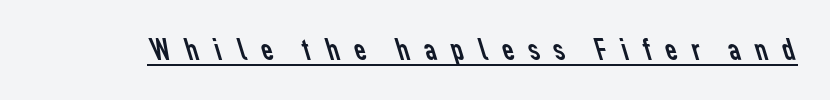
{"serif": "no", "bold": "no", "weight": "regular", "width": "normal", "stroke_contrast": "low", "x_height": "medium", "monospaced": "no", "underline": "yes", "letter_spacing": "wide", "letter_spacing_em": 0.33, "glyph_px": 33}
